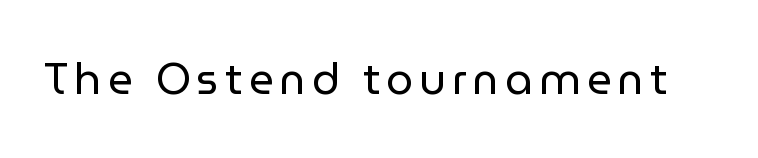
The image shows 43 px regular-weight sans-serif type, upright; set not underlined; low stroke contrast and a medium x-height.
